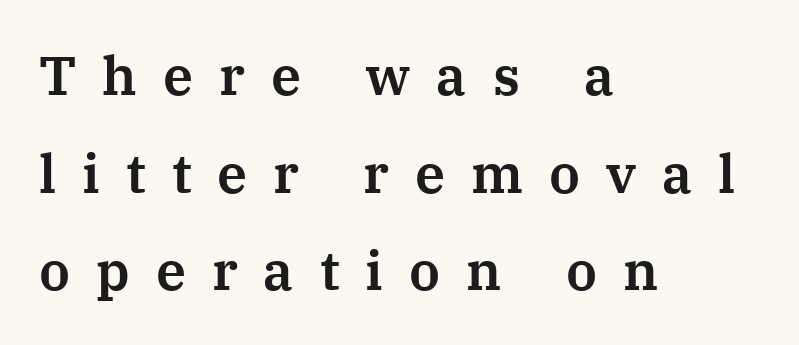
Q: Is the text italic (slanted)? A: No, it is upright.
Q: Is the typeface a serif or a sans-serif typeface? A: Serif.
Q: Is the text underlined? A: No.
Q: How is the paragraph aligned? A: Left-aligned.
Q: Is the spacing between letters normal or unusually wide? A: Unusually wide.
Q: Width (condensed, normal, or wide)? A: Normal.
Q: Stroke contrast? A: Medium.
Q: x-height? A: Medium.
Q: Monospaced? A: No.
